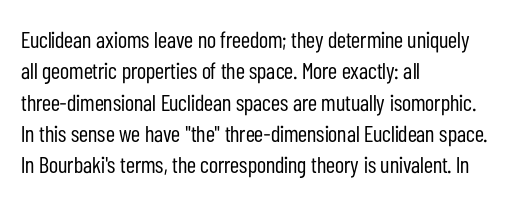
One glance says typical: line gaps are just what's usual. What stands out about the letter spacing? Nothing — it is the standard amount. This reads as an unemphasized weight, regular at the heaviest. The text block is weighted toward the left margin, trailing off unevenly rightward. Descender tails drop into unmarked territory. The specimen reads as upright at a glance.
